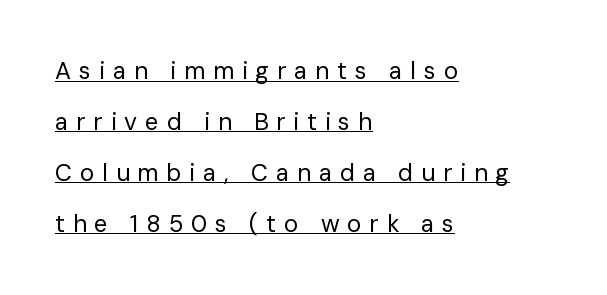
The image shows 24 px text type, upright; set left-aligned, loose line spacing (2.12x), unusually wide letter spacing (+0.33 em), underlined.
